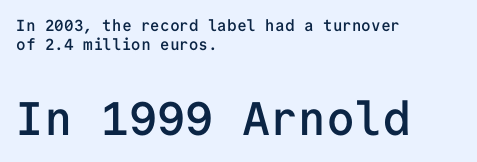
Q: Is the text bold? A: Semi-bold.
Q: Is the text italic (slanted)? A: No, it is upright.
Q: Is the typeface a serif or a sans-serif typeface? A: Sans-serif.
Q: Is the text underlined? A: No.
Q: How is the paragraph aligned? A: Left-aligned.
Q: Is the spacing between letters normal or unusually wide? A: Normal.
Q: Which block of text is set in a larger size, the first (top) or the second (bottom)? A: The second (bottom) one.
Q: Width (condensed, normal, or wide)? A: Normal.
Q: Stroke contrast? A: Low.
Q: x-height? A: Medium.
Q: Monospaced? A: Yes.
